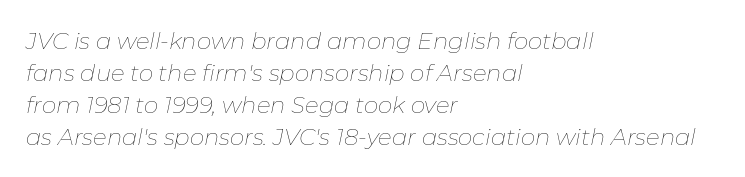
{"italic": "yes", "lean": "right", "slant_degrees": 11, "bold": "no", "underline": "no", "align": "left", "line_spacing": "normal", "line_spacing_ratio": 1.39, "letter_spacing": "normal", "letter_spacing_em": 0.0, "glyph_px": 23}
